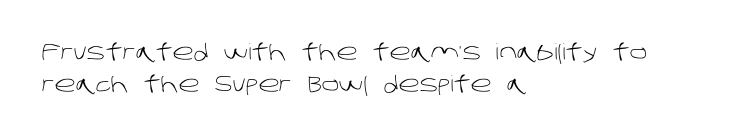
{"bold": "no", "underline": "no", "align": "left", "line_spacing": "normal", "line_spacing_ratio": 1.45, "letter_spacing": "normal", "letter_spacing_em": 0.0, "glyph_px": 22}
